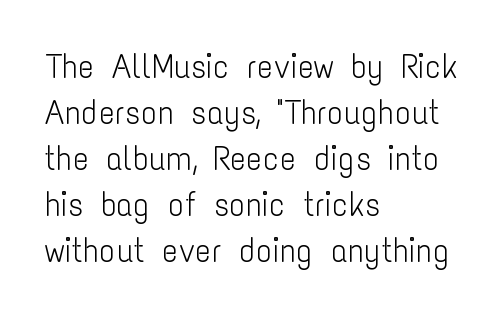
The image shows 34 px light, condensed sans-serif type, upright; set left-aligned, normal line spacing (1.35x), normal letter spacing, not underlined; low stroke contrast and a medium x-height.
